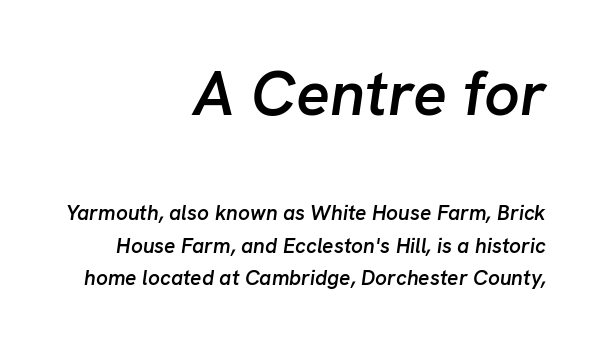
{"italic": "yes", "lean": "right", "slant_degrees": 8, "bold": "semi", "weight": "semibold", "width": "normal", "stroke_contrast": "low", "x_height": "medium", "monospaced": "no", "underline": "no", "align": "right", "line_spacing": "normal", "line_spacing_ratio": 1.54, "letter_spacing": "normal", "letter_spacing_em": 0.0, "larger_block": "first", "size_ratio": 3.0, "glyph_px": 63}
